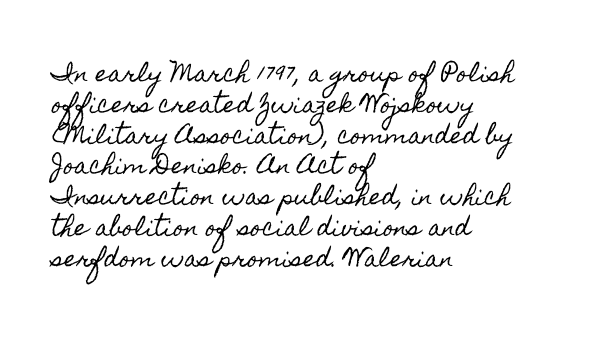
A classic flush-left, rag-right setting is used for this passage. The rendering uses a moderate line-height, typical for paragraphs. In terms of letterspacing, this is plain default setting.
